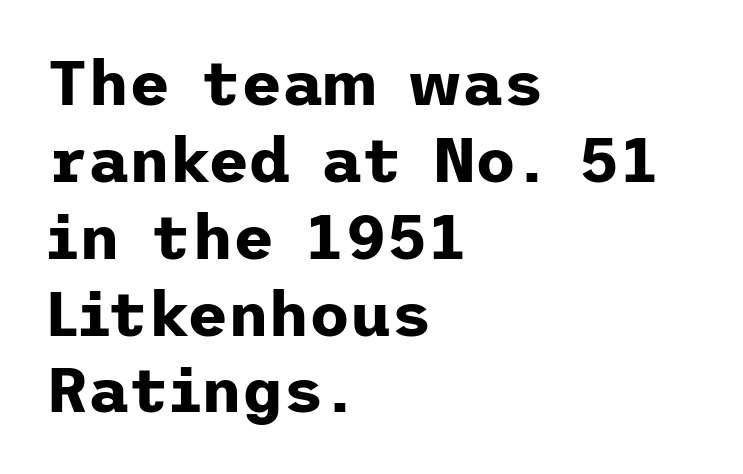
{"serif": "no", "italic": "no", "bold": "yes", "weight": "bold", "width": "normal", "stroke_contrast": "low", "x_height": "medium", "underline": "no", "align": "left", "line_spacing_ratio": 1.22, "letter_spacing": "normal", "letter_spacing_em": 0.0, "glyph_px": 63}
